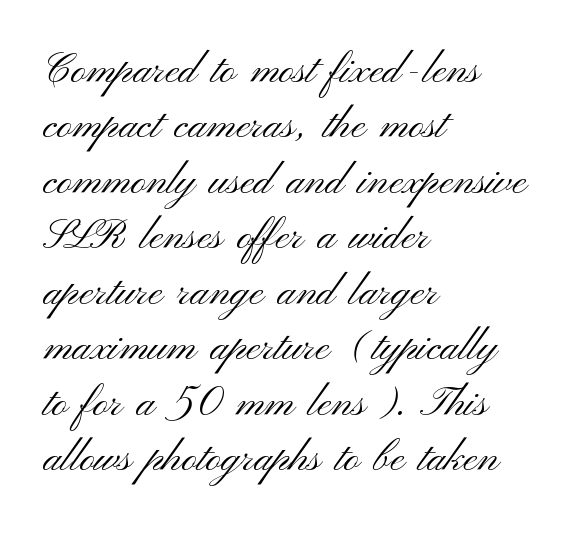
The image shows 42 px light, wide sans-serif type; set left-aligned, normal line spacing (1.32x), normal letter spacing, not underlined; medium stroke contrast and a small x-height.
